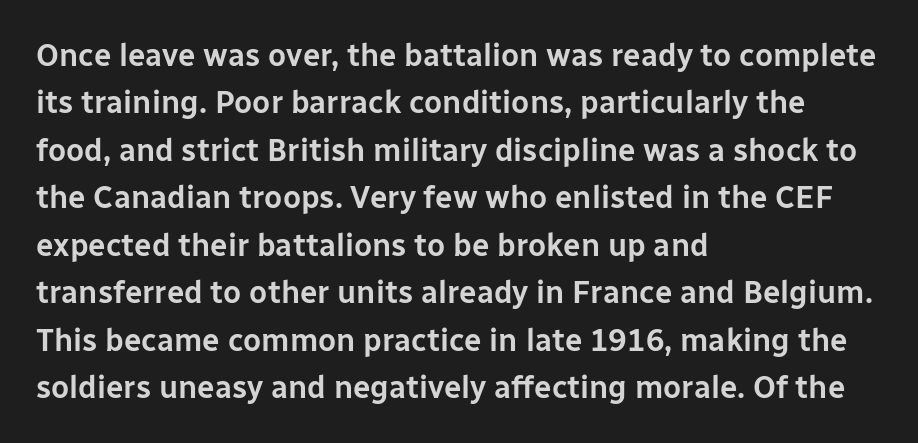
{"serif": "no", "italic": "no", "width": "normal", "stroke_contrast": "low", "x_height": "medium", "monospaced": "no", "underline": "no", "align": "left", "line_spacing": "normal", "line_spacing_ratio": 1.53, "letter_spacing": "normal", "letter_spacing_em": 0.0, "glyph_px": 31}
